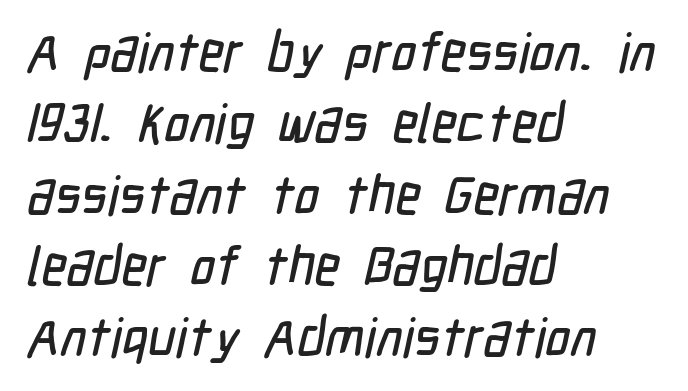
Q: Is the typeface a serif or a sans-serif typeface? A: Sans-serif.
Q: Is the text underlined? A: No.
Q: How is the paragraph aligned? A: Left-aligned.
Q: Is the spacing between letters normal or unusually wide? A: Normal.
Q: Is the spacing between lines tight, normal or loose? A: Normal.
Q: Width (condensed, normal, or wide)? A: Condensed.
Q: Stroke contrast? A: Low.
Q: x-height? A: Medium.
Q: Monospaced? A: No.
